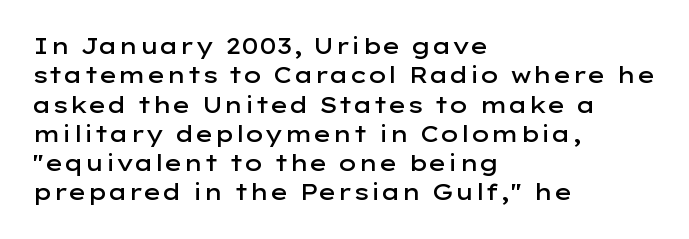
The image shows 22 px text type, upright; set left-aligned, normal line spacing (1.33x), normal letter spacing, not underlined.
